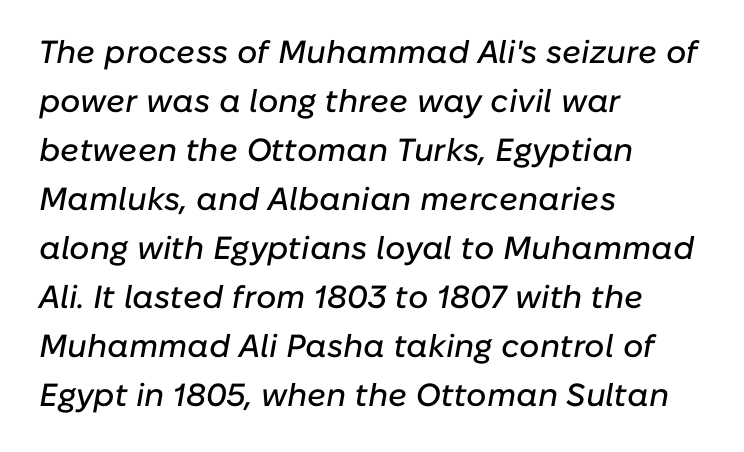
The string is rendered with underlining switched off. The passage shown stacks its lines at a standard gap. Observe the ordinary spacing: letters are neighbours, not strangers. The lines in this sample share a left origin and differ only in where they stop.
